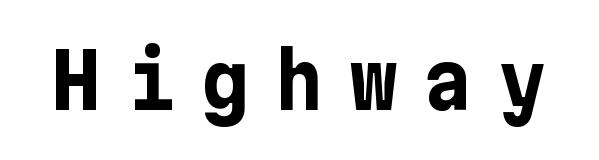
Stroke terminals: plain, sans-serif. Upright lettering throughout. Short note: letters widely spaced. Descenders are the only things crossing below the line. The glyphs have the mass of a bold cut.
